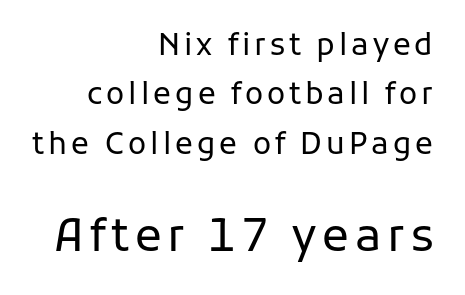
Q: Is the text bold? A: No.
Q: Is the text italic (slanted)? A: No, it is upright.
Q: Is the typeface a serif or a sans-serif typeface? A: Sans-serif.
Q: Is the text underlined? A: No.
Q: How is the paragraph aligned? A: Right-aligned.
Q: Is the spacing between lines tight, normal or loose? A: Normal.
Q: Which block of text is set in a larger size, the first (top) or the second (bottom)? A: The second (bottom) one.
Q: Width (condensed, normal, or wide)? A: Normal.
Q: Stroke contrast? A: Low.
Q: x-height? A: Medium.
Q: Monospaced? A: No.
